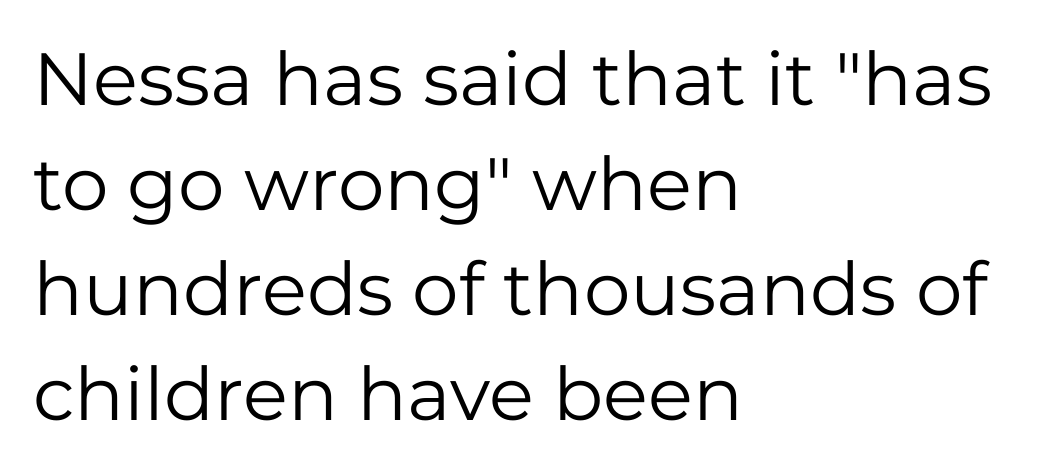
{"serif": "no", "italic": "no", "bold": "no", "weight": "regular", "width": "normal", "stroke_contrast": "low", "x_height": "medium", "monospaced": "no", "underline": "no", "align": "left", "line_spacing": "normal", "line_spacing_ratio": 1.42, "letter_spacing": "normal", "letter_spacing_em": 0.0, "glyph_px": 74}
